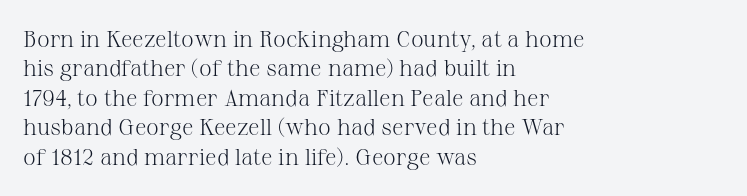
Q: Is the text bold? A: No.
Q: Is the text italic (slanted)? A: No, it is upright.
Q: Is the text underlined? A: No.
Q: How is the paragraph aligned? A: Left-aligned.
Q: Is the spacing between letters normal or unusually wide? A: Normal.
Q: Is the spacing between lines tight, normal or loose? A: Normal.
